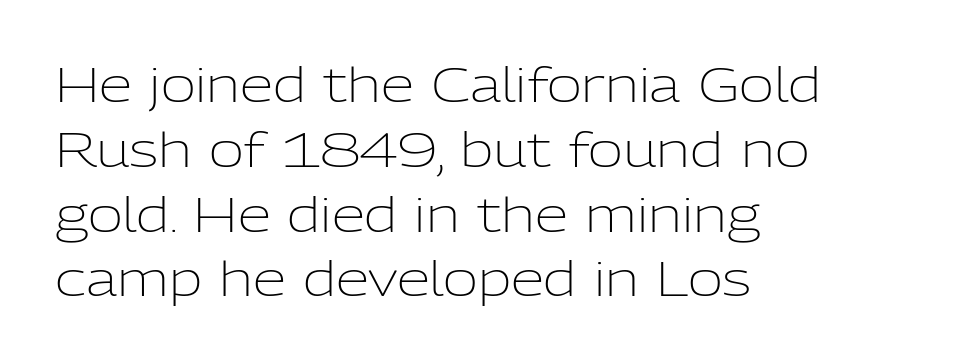
The image shows 48 px light sans-serif type, upright; set left-aligned, normal line spacing (1.35x), normal letter spacing, not underlined; low stroke contrast and a medium x-height.
